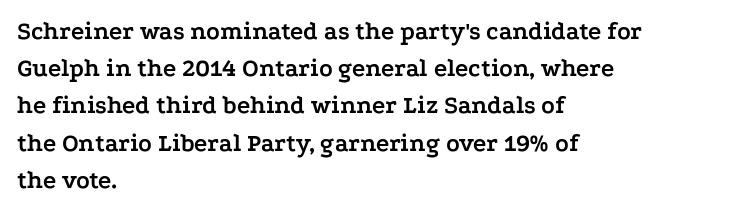
Q: Is the text bold? A: Yes.
Q: Is the text italic (slanted)? A: No, it is upright.
Q: Is the text underlined? A: No.
Q: How is the paragraph aligned? A: Left-aligned.
Q: Is the spacing between letters normal or unusually wide? A: Normal.
Q: Is the spacing between lines tight, normal or loose? A: Normal.
